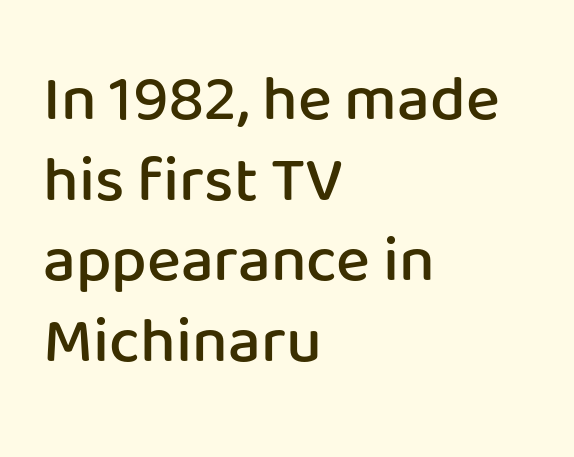
Q: Is the text bold? A: Semi-bold.
Q: Is the text italic (slanted)? A: No, it is upright.
Q: Is the typeface a serif or a sans-serif typeface? A: Sans-serif.
Q: Is the text underlined? A: No.
Q: How is the paragraph aligned? A: Left-aligned.
Q: Is the spacing between letters normal or unusually wide? A: Normal.
Q: Is the spacing between lines tight, normal or loose? A: Normal.
Q: Width (condensed, normal, or wide)? A: Normal.
Q: Stroke contrast? A: Low.
Q: x-height? A: Medium.
Q: Monospaced? A: No.
